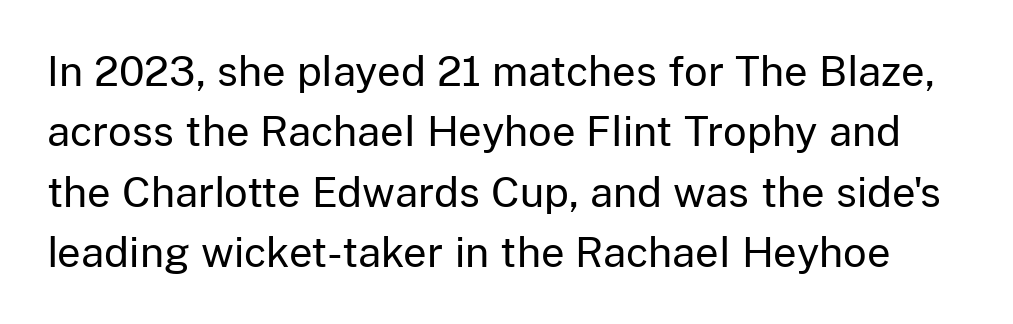
The image shows 41 px regular-weight sans-serif type, upright; set normal line spacing (1.47x), normal letter spacing, not underlined; low stroke contrast and a medium x-height.
